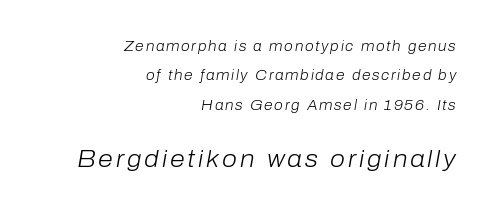
Check under the words: just untouched page. Weight: regular or lighter. One glance says open: line gaps are wider than usual. Each line ends at the same right margin while the left side varies. The block sitting lower on the canvas is the one with enlarged characters.
